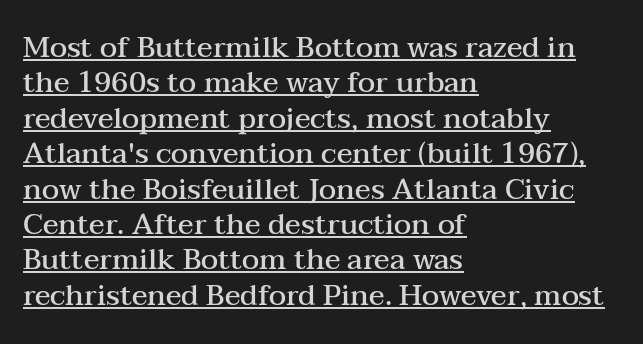
The image shows 29 px semibold, wide serif type, upright; set left-aligned, line spacing 1.22x, normal letter spacing, underlined; medium stroke contrast and a medium x-height.
